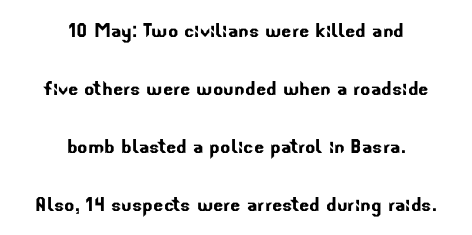
{"underline": "no", "align": "center", "line_spacing": "loose", "line_spacing_ratio": 2.41, "letter_spacing": "normal", "letter_spacing_em": 0.0, "glyph_px": 24}
